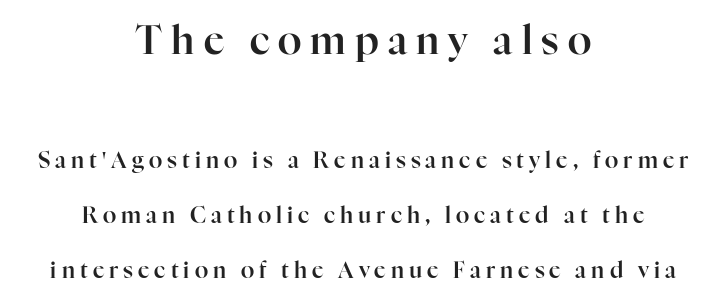
The image shows 39 px serif type, upright; set centered, loose line spacing (2.49x), unusually wide letter spacing (+0.23 em), not underlined; the first (top) block is 1.77x larger; high stroke contrast and a medium x-height.
